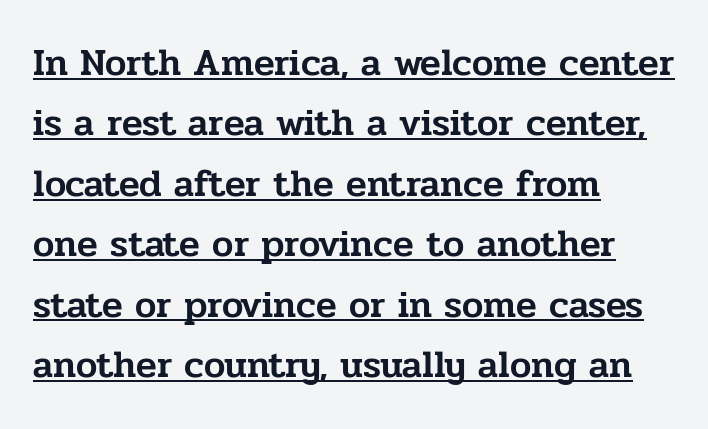
Is this a fixed-width face? No — the glyphs have proportional, varying widths. This rendering employs a face with finishing strokes, i.e., a serif. Horizontally, the lines are justified to the leading edge only. What decoration does the sample have? An underline.
